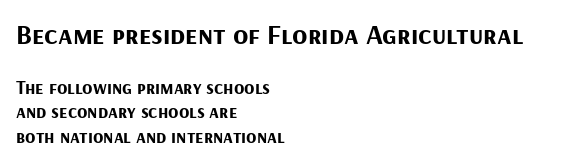
The image shows 28 px bold sans-serif type, upright; set left-aligned, normal line spacing (1.29x), normal letter spacing, not underlined; the first (top) block is 1.47x larger; medium stroke contrast and a medium x-height.
